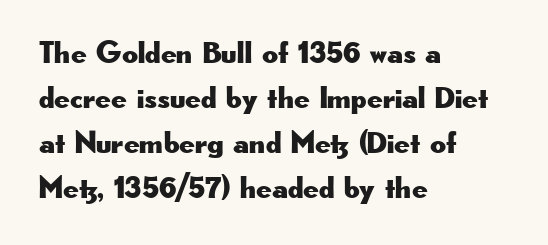
The image shows 31 px wide sans-serif type, upright; set left-aligned, normal line spacing (1.45x), normal letter spacing, not underlined; low stroke contrast and a small x-height.
